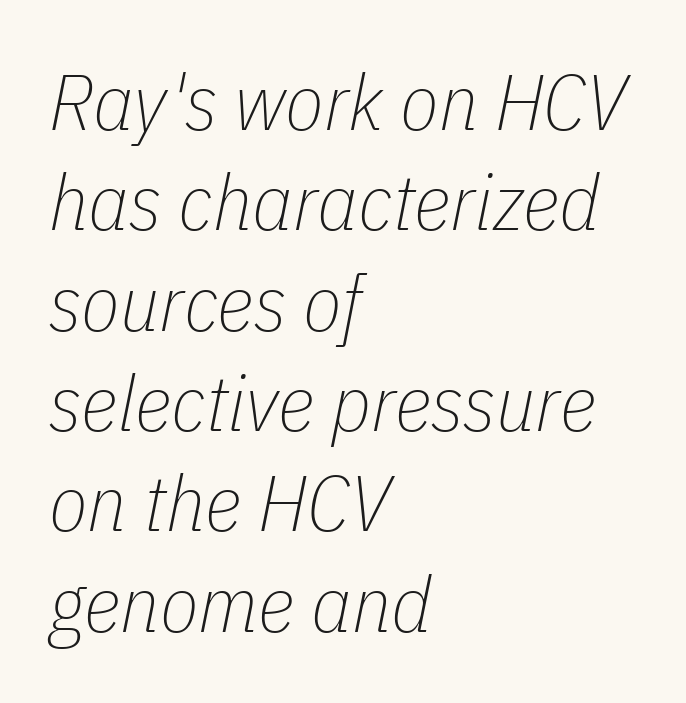
Short and long lines alike share a common starting point at left. Rows of type keep a routine distance in the vertical direction. Heaviness? Minimal to ordinary, like unemphasized prose. Spacing verdict: proportional, widths tailored to each character. The zone under the glyphs is completely vacant.
